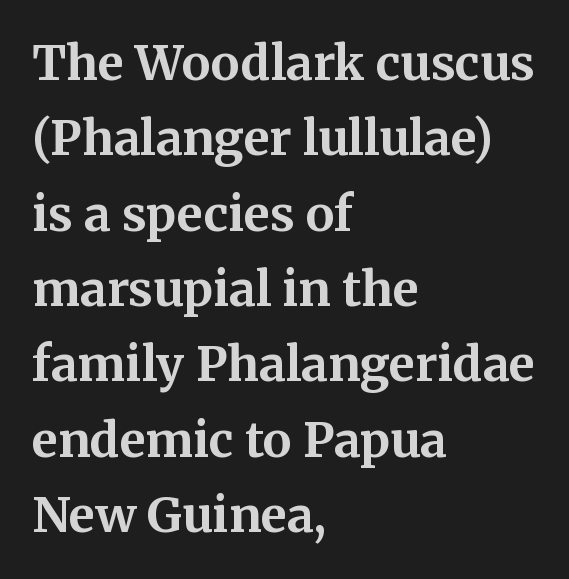
No word sits above an underline. In terms of leading, this rendering sits right in the middle. Think of a printed novel: that variable character pitch is what you see here. Is this a sans? No — the strokes have serifs. Posture: upright roman. Heft: maximum for text — a bold.
